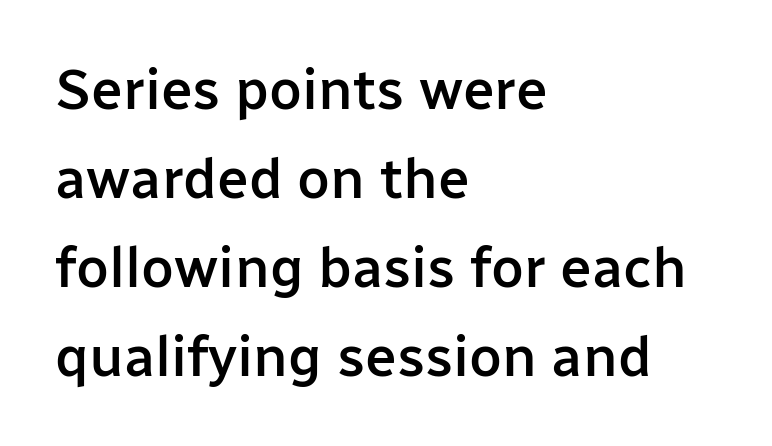
The image shows 57 px semibold sans-serif type, upright; set left-aligned, normal line spacing (1.56x), normal letter spacing, not underlined; low stroke contrast and a medium x-height.
